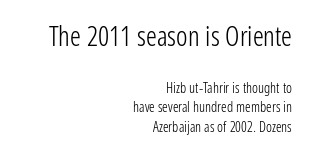
{"italic": "no", "bold": "no", "underline": "no", "align": "right", "line_spacing": "normal", "line_spacing_ratio": 1.41, "letter_spacing": "normal", "letter_spacing_em": 0.0, "larger_block": "first", "size_ratio": 1.93, "glyph_px": 27}
